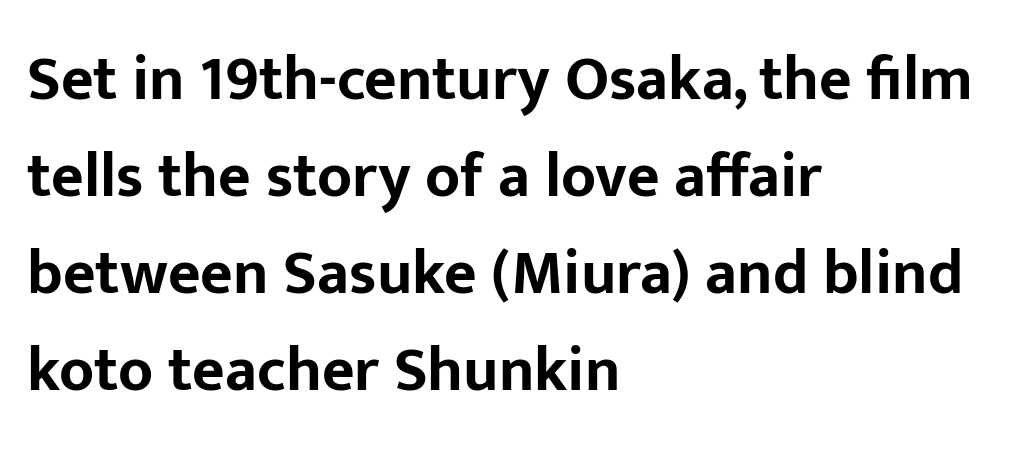
The image shows 63 px bold sans-serif type, upright; set left-aligned, normal line spacing (1.54x), normal letter spacing, not underlined; low stroke contrast and a medium x-height.
